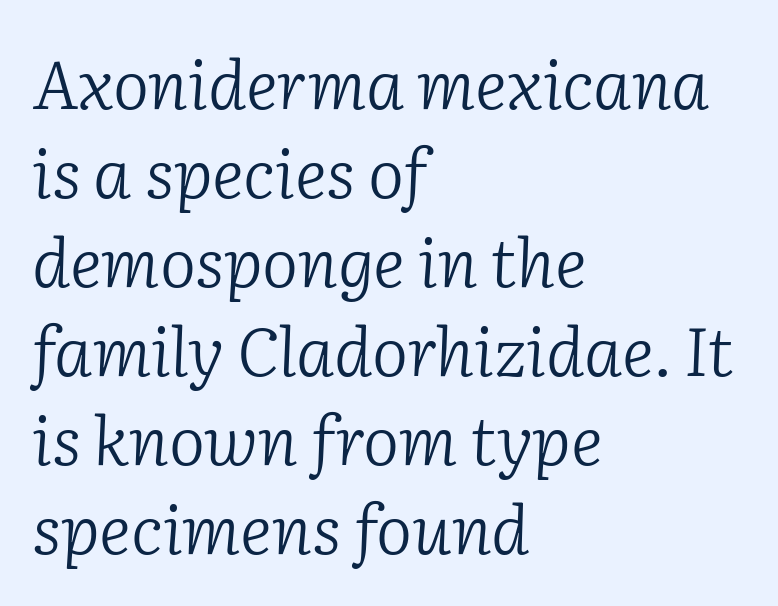
The image shows 68 px light serif type, italic (leaning right); set left-aligned, normal line spacing (1.31x), normal letter spacing, not underlined; low stroke contrast and a medium x-height.
